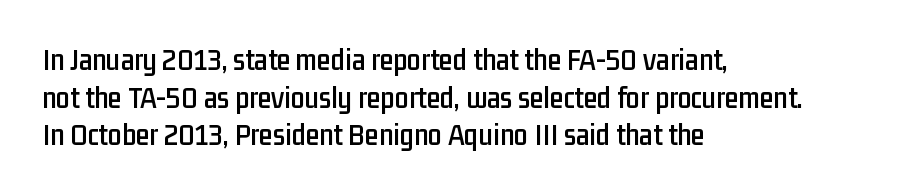
Letter spacing: default. Letterform terminals end flat and unadorned throughout the passage. Proportional: the letters do not fall into vertical columns. Every stem runs plumb, perpendicular to the baseline. Left-aligned paragraph, ragged on the right.
